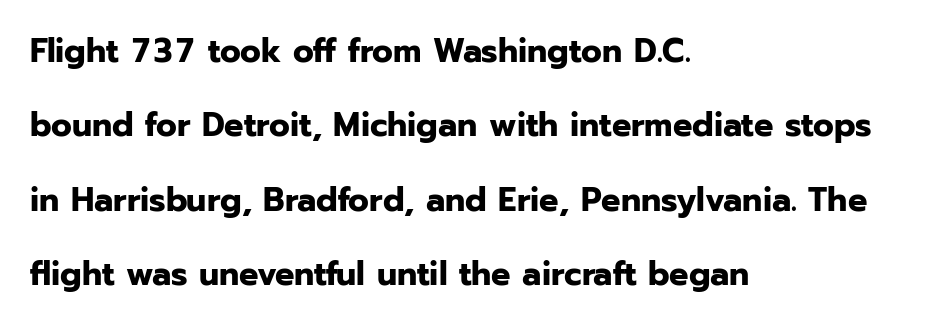
Q: Is the text bold? A: Yes.
Q: Is the text italic (slanted)? A: No, it is upright.
Q: Is the typeface a serif or a sans-serif typeface? A: Sans-serif.
Q: Is the text underlined? A: No.
Q: How is the paragraph aligned? A: Left-aligned.
Q: Is the spacing between letters normal or unusually wide? A: Normal.
Q: Is the spacing between lines tight, normal or loose? A: Loose.
Q: Width (condensed, normal, or wide)? A: Normal.
Q: Stroke contrast? A: Low.
Q: x-height? A: Medium.
Q: Monospaced? A: No.
